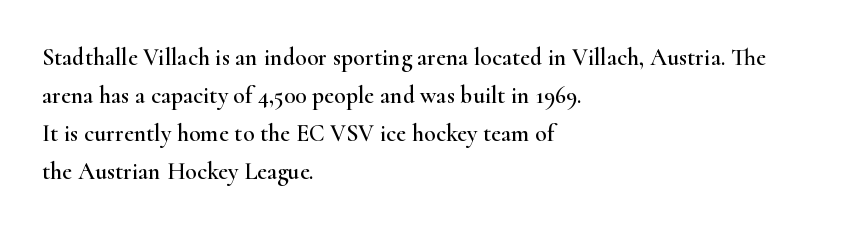
The specimen omits any rule beneath the text block's lines. Alignment: flush left. Italic? Not at all — the glyphs are vertical. The lines sit at an ordinary, default distance from one another. You could call the tracking neutral — neither tight nor loose.
